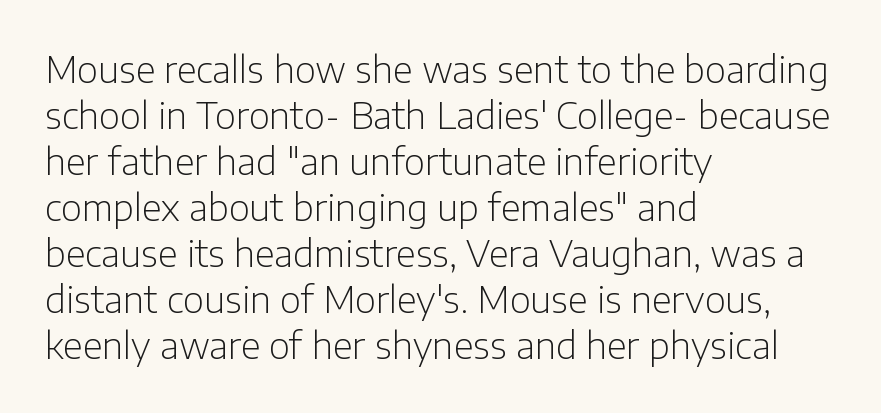
{"serif": "no", "italic": "no", "bold": "no", "weight": "light", "width": "normal", "stroke_contrast": "low", "x_height": "medium", "monospaced": "no", "underline": "no", "align": "left", "line_spacing": "normal", "line_spacing_ratio": 1.28, "letter_spacing": "normal", "letter_spacing_em": 0.0, "glyph_px": 36}
